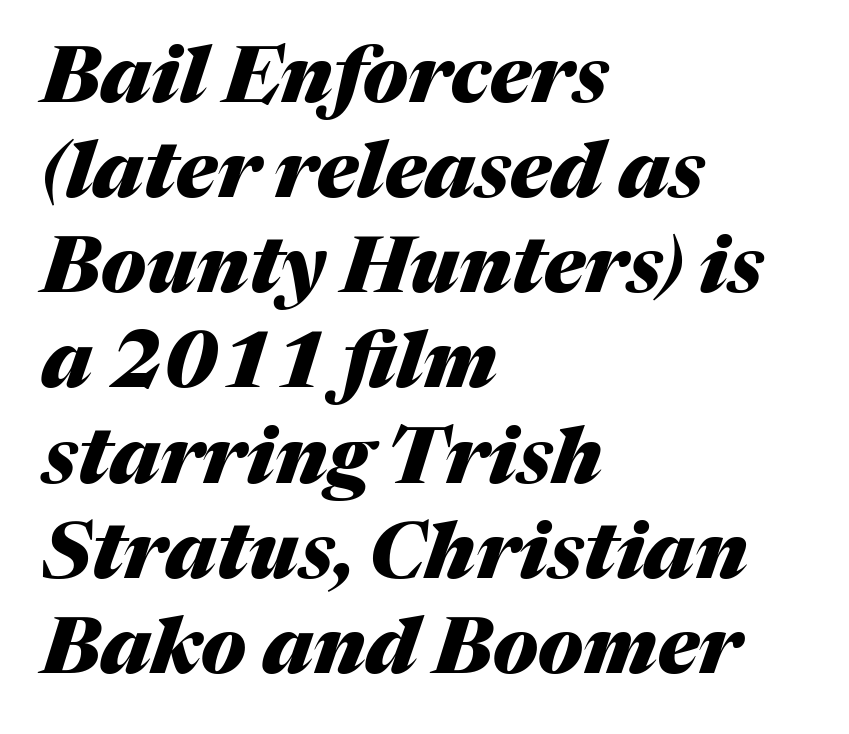
{"italic": "yes", "lean": "right", "slant_degrees": 17, "bold": "yes", "weight": "heavy", "width": "normal", "stroke_contrast": "medium", "x_height": "medium", "monospaced": "no", "underline": "no", "align": "left", "line_spacing_ratio": 1.22, "letter_spacing": "normal", "letter_spacing_em": 0.0, "glyph_px": 78}
